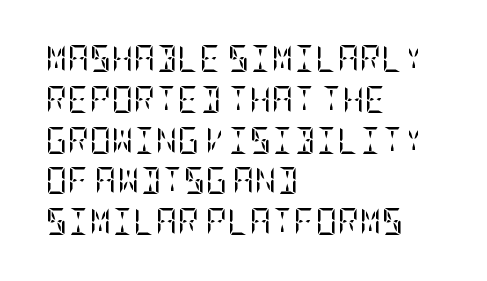
The passage shown stacks its lines at a standard gap. Plain, unruled lines of type. Summary of weight: not heavy and not bold. The rendering keeps characters at their native spacing. Notice how the stems are strictly vertical — no italics here.
